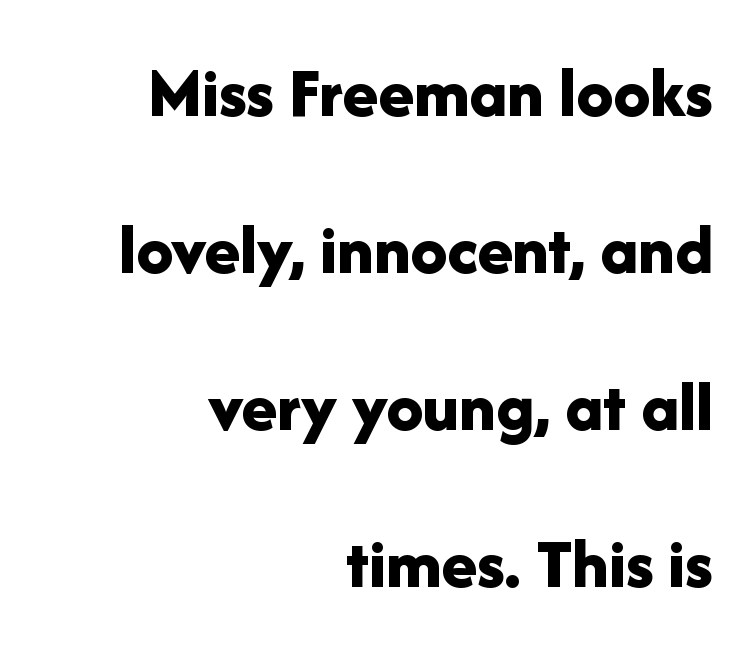
{"serif": "no", "italic": "no", "bold": "yes", "weight": "bold", "width": "normal", "stroke_contrast": "low", "x_height": "medium", "monospaced": "no", "underline": "no", "align": "right", "line_spacing": "loose", "line_spacing_ratio": 2.15, "letter_spacing": "normal", "letter_spacing_em": 0.0, "glyph_px": 73}
